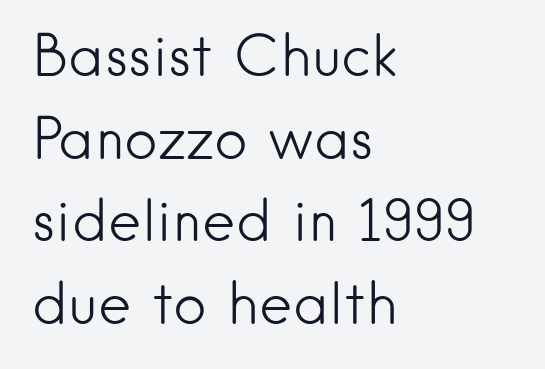
Does the lettering tilt? It doesn't — this is upright. The passage shown is typeset with a sans-serif family. The space between consecutive lines is moderate. The paragraph has a hard left edge and a soft right edge. Spacing verdict: proportional, widths tailored to each character. Is this a heavy cut? Hardly; it is regular or lighter.
